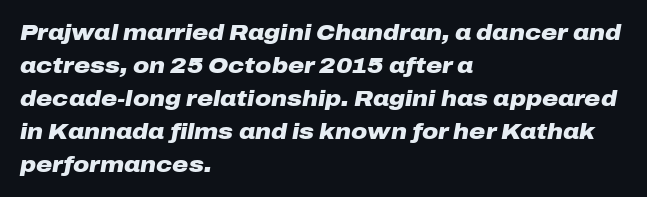
The image shows 22 px bold type, italic (leaning right); set left-aligned, normal line spacing (1.5x), normal letter spacing, not underlined.
